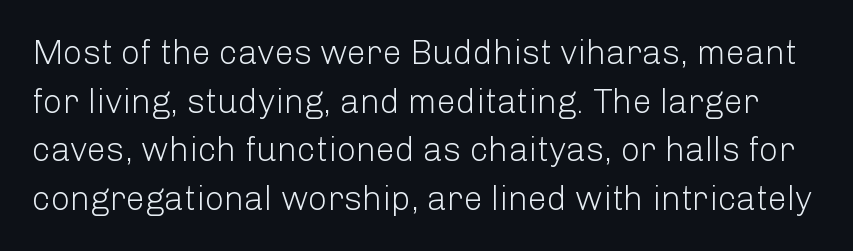
Counters stay open thanks to moderate or lighter strokes. Check under the words: just untouched page. Vertical spacing — default. Typographically, this falls in the sans-serif category. This is the regular roman posture of the typeface. Spacing verdict: proportional, widths tailored to each character.
